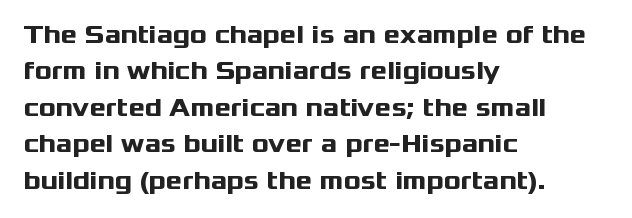
Q: Is the text bold? A: Yes.
Q: Is the text italic (slanted)? A: No, it is upright.
Q: Is the text underlined? A: No.
Q: How is the paragraph aligned? A: Left-aligned.
Q: Is the spacing between letters normal or unusually wide? A: Normal.
Q: Is the spacing between lines tight, normal or loose? A: Normal.
